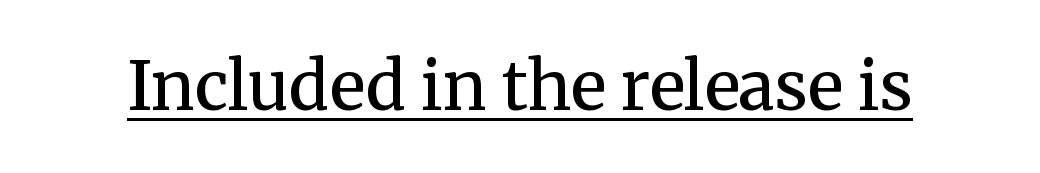
Q: Is the text bold? A: Semi-bold.
Q: Is the text italic (slanted)? A: No, it is upright.
Q: Is the typeface a serif or a sans-serif typeface? A: Serif.
Q: Is the text underlined? A: Yes.
Q: Is the spacing between letters normal or unusually wide? A: Normal.
Q: Width (condensed, normal, or wide)? A: Normal.
Q: Stroke contrast? A: Medium.
Q: x-height? A: Medium.
Q: Monospaced? A: No.
